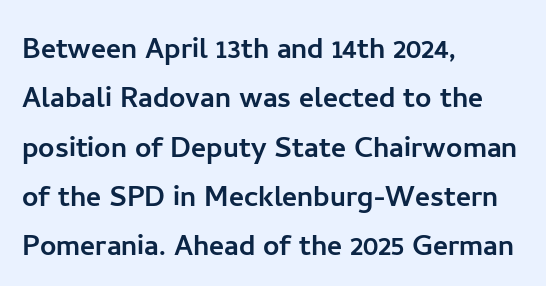
Observe the ordinary spacing: letters are neighbours, not strangers. Look at the bottom of the vertical strokes: they stop flat, with no serifs. You could not count columns in this text — the font is proportionally spaced. Interline gaps are of average width in this sample. Horizontally, the lines are justified to the leading edge only. The specimen reads as upright at a glance.
